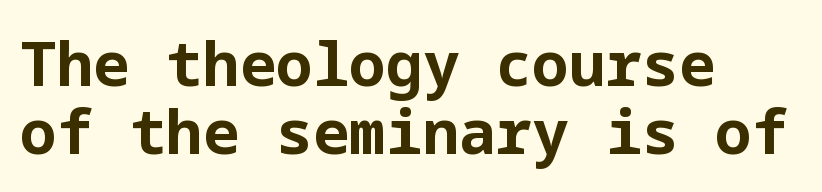
Q: Is the text bold? A: Yes.
Q: Is the text italic (slanted)? A: No, it is upright.
Q: Is the typeface a serif or a sans-serif typeface? A: Sans-serif.
Q: Is the text underlined? A: No.
Q: How is the paragraph aligned? A: Left-aligned.
Q: Is the spacing between letters normal or unusually wide? A: Normal.
Q: Is the spacing between lines tight, normal or loose? A: Tight.
Q: Width (condensed, normal, or wide)? A: Normal.
Q: Stroke contrast? A: Low.
Q: x-height? A: Medium.
